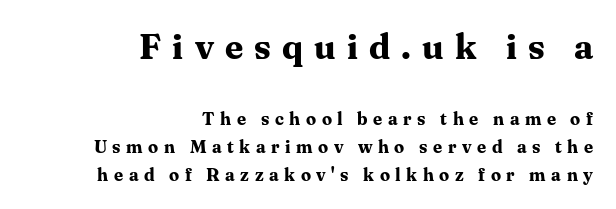
The image shows 36 px bold serif type, upright; set right-aligned, normal line spacing (1.54x), unusually wide letter spacing (+0.31 em), not underlined; the first (top) block is 2.0x larger; medium stroke contrast and a medium x-height.
